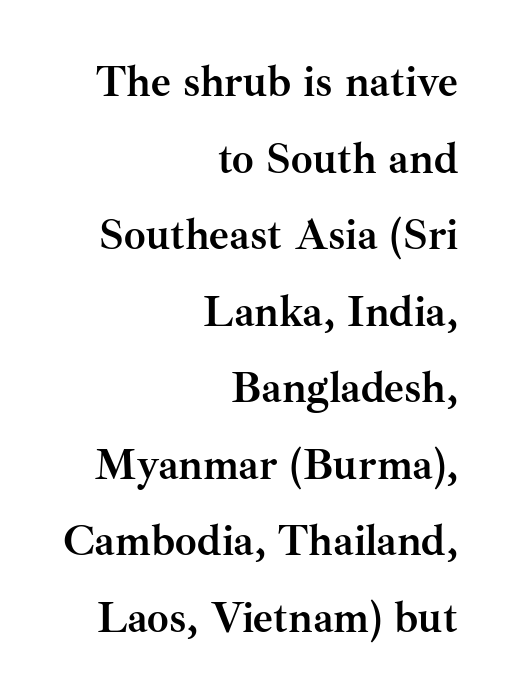
The image shows 43 px semibold serif type, upright; set right-aligned, line spacing 1.78x, normal letter spacing, not underlined; medium stroke contrast and a small x-height.
